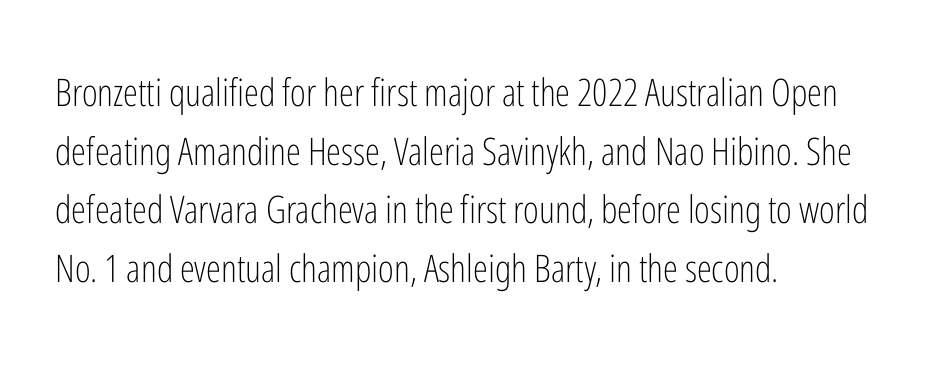
Short note: letters normally spaced. The passage shown is typed in a proportional face where columns would drift. You can tell it's not italic because the verticals are truly vertical. These glyphs show unthickened strokes, regular width or finer. Layout note: lines flush left.
